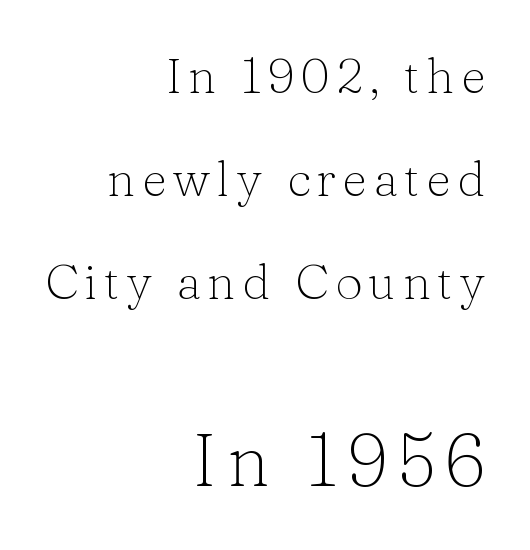
Words float on clear page, feet unadorned. The face used here is seriffed, in the tradition of book romans. Of the two passages, the one underneath uses the larger point size. A quiet, ordinary-to-light weight characterises the typeface. This sample has the flowing, uneven cadence of proportional lettering.
